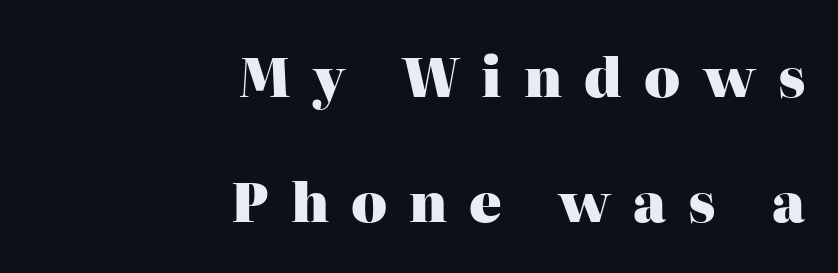
{"serif": "yes", "italic": "no", "bold": "yes", "weight": "heavy", "width": "normal", "stroke_contrast": "high", "x_height": "medium", "monospaced": "no", "underline": "no", "align": "right", "line_spacing": "loose", "line_spacing_ratio": 2.32, "letter_spacing": "wide", "letter_spacing_em": 0.41, "glyph_px": 54}
